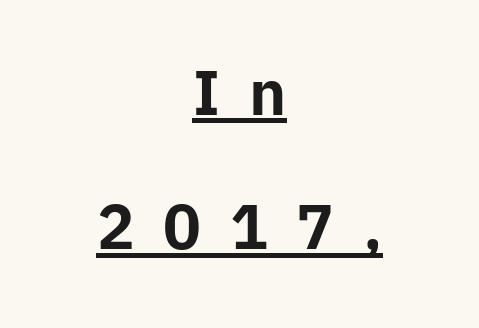
{"serif": "no", "italic": "no", "bold": "yes", "weight": "bold", "width": "normal", "stroke_contrast": "low", "x_height": "medium", "monospaced": "no", "underline": "yes", "align": "center", "line_spacing": "loose", "line_spacing_ratio": 2.24, "letter_spacing": "wide", "letter_spacing_em": 0.48, "glyph_px": 60}
